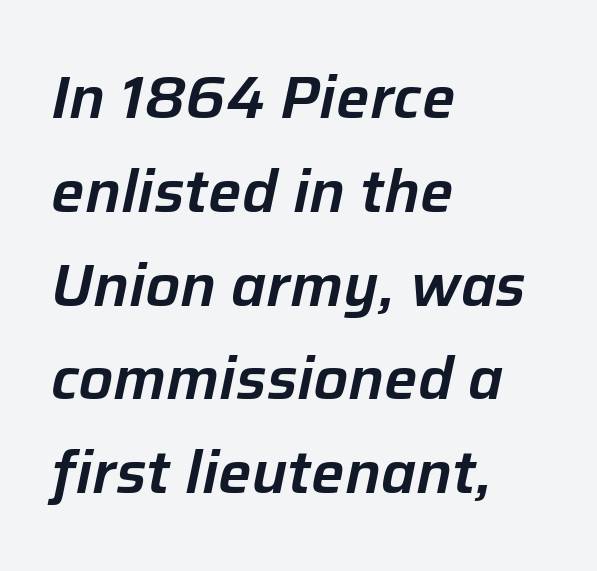
Q: Is the text italic (slanted)? A: Yes, it leans right by about 12 degrees.
Q: Is the text underlined? A: No.
Q: How is the paragraph aligned? A: Left-aligned.
Q: Is the spacing between letters normal or unusually wide? A: Normal.
Q: Is the spacing between lines tight, normal or loose? A: Normal.
Q: Width (condensed, normal, or wide)? A: Normal.
Q: Stroke contrast? A: Low.
Q: x-height? A: Medium.
Q: Monospaced? A: No.
